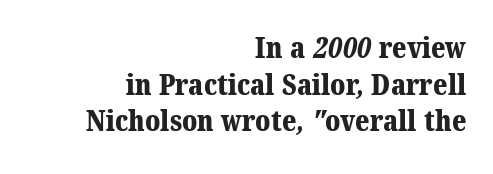
Q: Is the text bold? A: Yes.
Q: Is the typeface a serif or a sans-serif typeface? A: Serif.
Q: Is the text underlined? A: No.
Q: How is the paragraph aligned? A: Right-aligned.
Q: Is the spacing between letters normal or unusually wide? A: Normal.
Q: Is the spacing between lines tight, normal or loose? A: Normal.
Q: Width (condensed, normal, or wide)? A: Normal.
Q: Stroke contrast? A: Medium.
Q: x-height? A: Medium.
Q: Monospaced? A: No.
